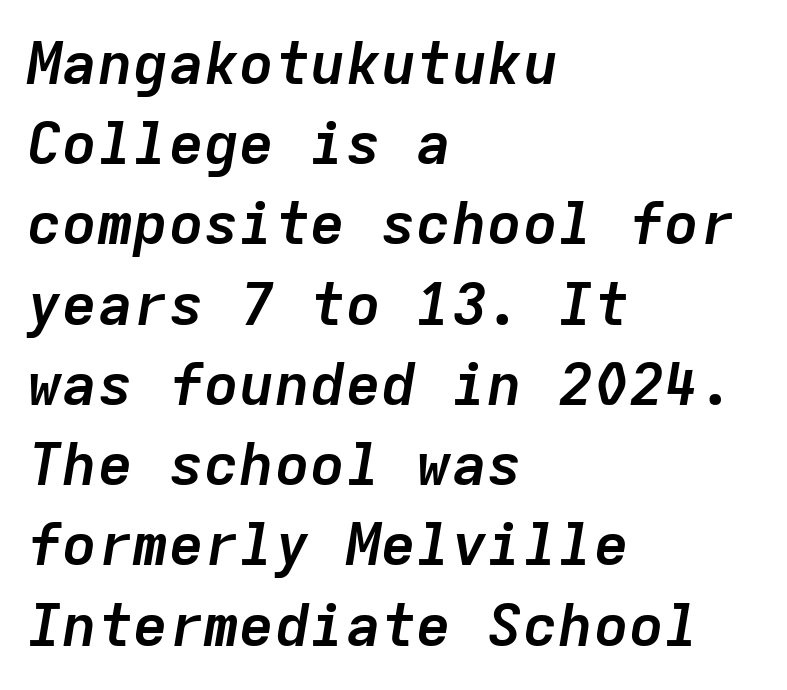
Q: Is the text bold? A: Yes.
Q: Is the text italic (slanted)? A: Yes, it leans right by about 9 degrees.
Q: Is the text underlined? A: No.
Q: How is the paragraph aligned? A: Left-aligned.
Q: Is the spacing between letters normal or unusually wide? A: Normal.
Q: Is the spacing between lines tight, normal or loose? A: Normal.
Q: Width (condensed, normal, or wide)? A: Normal.
Q: Stroke contrast? A: Low.
Q: x-height? A: Medium.
Q: Monospaced? A: Yes.
